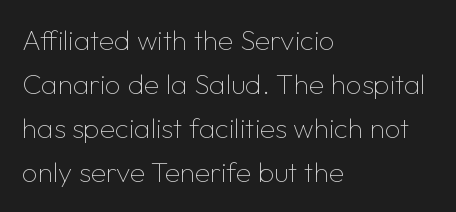
Unbolded letterforms with no extra heft. The rendering uses natural spacing where letterforms have individual widths. Type without underlining. The ragged edge is on the right, which tells us the setting is flush left.
